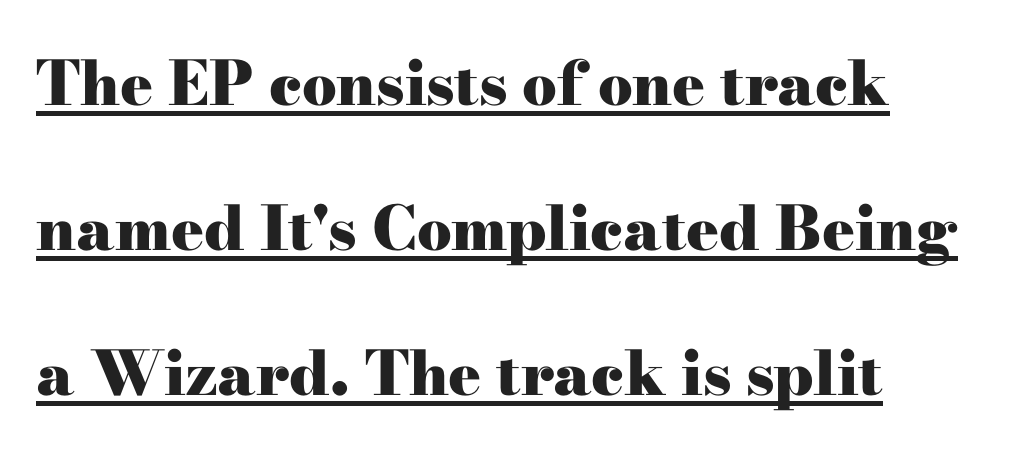
Q: Is the text bold? A: Yes.
Q: Is the text italic (slanted)? A: No, it is upright.
Q: Is the typeface a serif or a sans-serif typeface? A: Serif.
Q: Is the text underlined? A: Yes.
Q: How is the paragraph aligned? A: Left-aligned.
Q: Is the spacing between letters normal or unusually wide? A: Normal.
Q: Is the spacing between lines tight, normal or loose? A: Loose.
Q: Width (condensed, normal, or wide)? A: Wide.
Q: Stroke contrast? A: High.
Q: x-height? A: Small.
Q: Monospaced? A: No.
